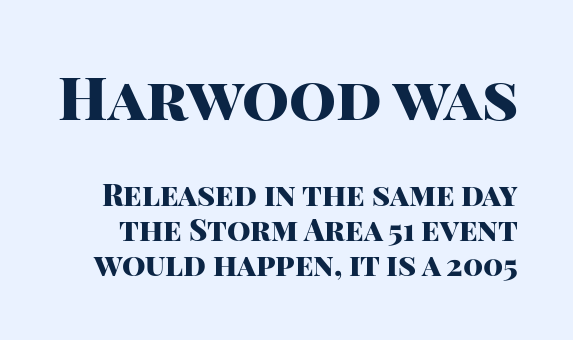
Letterform terminals end flat and unadorned throughout the passage. Spacing verdict: proportional, widths tailored to each character. Block one is the big one; block two sits smaller underneath. The tracking reads as untouched default to a designer's eye. Every character sits straight up, as roman type does.
